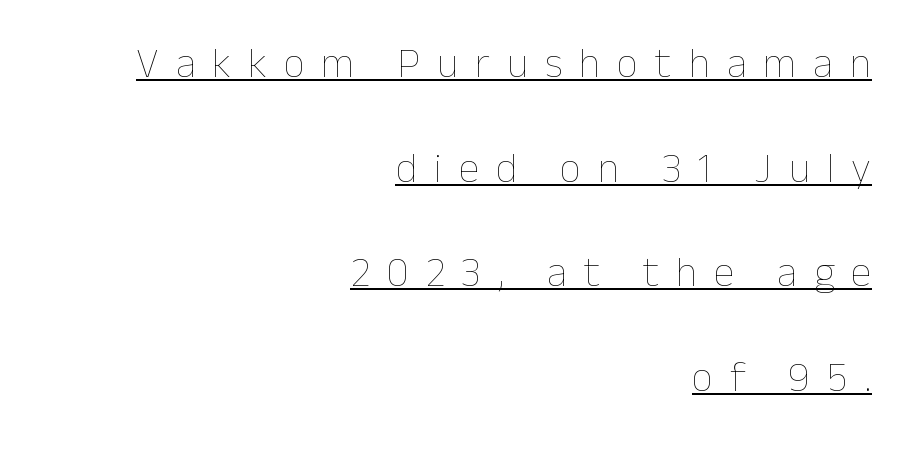
The image shows 42 px thin type, upright; set right-aligned, loose line spacing (2.49x), unusually wide letter spacing (+0.4 em), underlined; low stroke contrast and a medium x-height.
